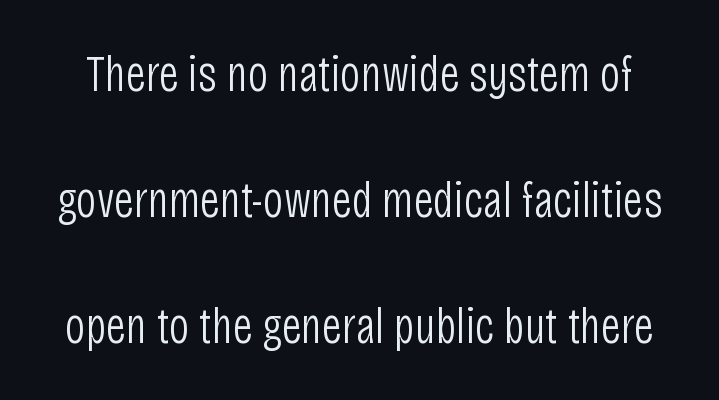
The image shows 51 px light, condensed sans-serif type, upright; set loose line spacing (2.47x), normal letter spacing, not underlined; low stroke contrast and a large x-height.
